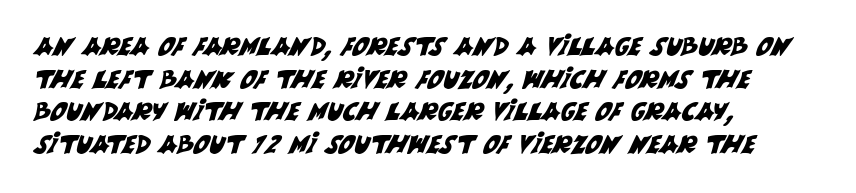
Letters rest on an invisible, unmarked baseline. How would I describe the line gaps? Plain and ordinary. The setting favours the left margin, as ordinary paragraphs usually do. Tracking value appears to be zero — textbook default spacing.
